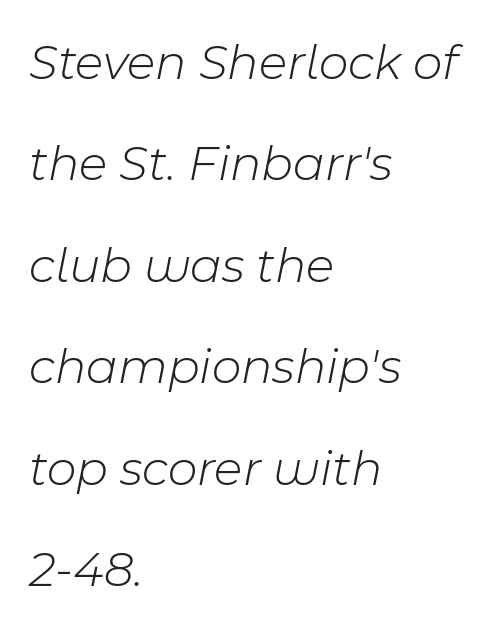
Default kerning and tracking; the words read as compact shapes. Horizontal alignment here is leftward, the default for most running prose. Think of a printed novel: that variable character pitch is what you see here. How would I describe the line gaps? Wide and relaxed. Beneath every word, the page is bare.
